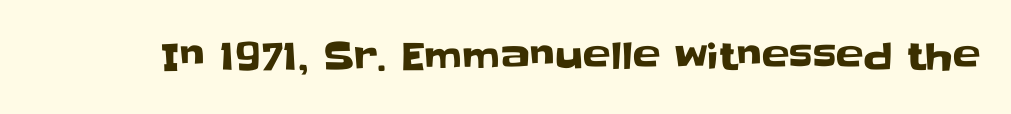
The image shows 37 px sans-serif type, upright; set normal letter spacing, not underlined; low stroke contrast and a large x-height.
